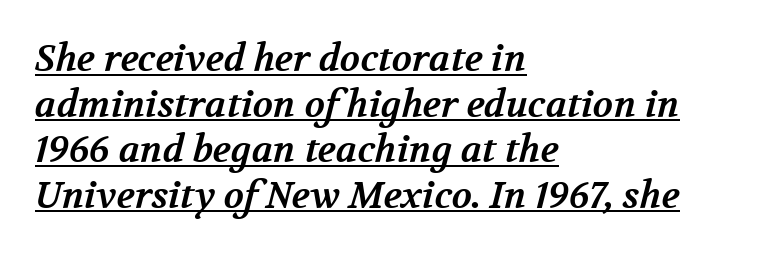
Do the characters align in a grid? No, the font is proportional. Serifs: yes, visible at the terminals of the letterforms. Teacher's note: observe the even left margin — that is flush-left alignment. A rule runs beneath these lines of type. These lines carry a lot of weight — the face is fully bold.
